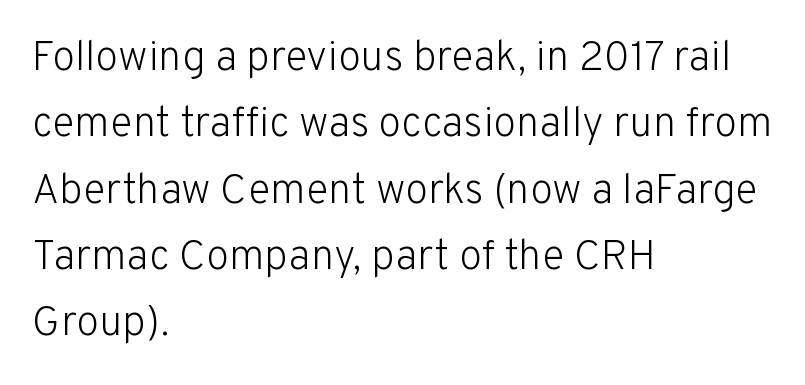
One glance says typical: line gaps are just what's usual. Typographically, this falls in the sans-serif category. No extra tracking has been applied to these lines. Underline: absent. Looks like regular typesetting: each glyph gets only the width it needs.
